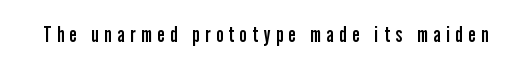
Q: Is the text bold? A: No.
Q: Is the text italic (slanted)? A: No, it is upright.
Q: Is the text underlined? A: No.
Q: Is the spacing between letters normal or unusually wide? A: Unusually wide.
